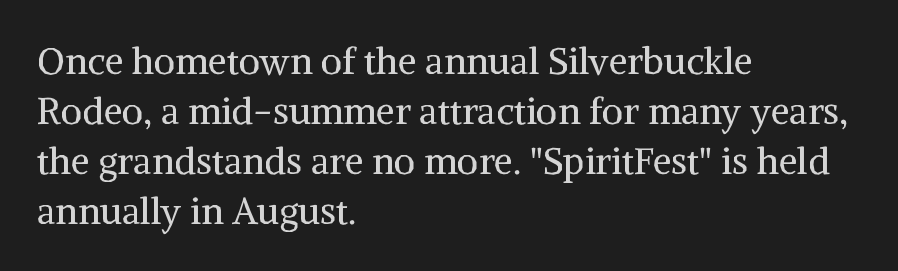
Q: Is the text bold? A: No.
Q: Is the text italic (slanted)? A: No, it is upright.
Q: Is the typeface a serif or a sans-serif typeface? A: Serif.
Q: Is the text underlined? A: No.
Q: How is the paragraph aligned? A: Left-aligned.
Q: Is the spacing between letters normal or unusually wide? A: Normal.
Q: Is the spacing between lines tight, normal or loose? A: Normal.
Q: Width (condensed, normal, or wide)? A: Normal.
Q: Stroke contrast? A: Medium.
Q: x-height? A: Medium.
Q: Monospaced? A: No.
